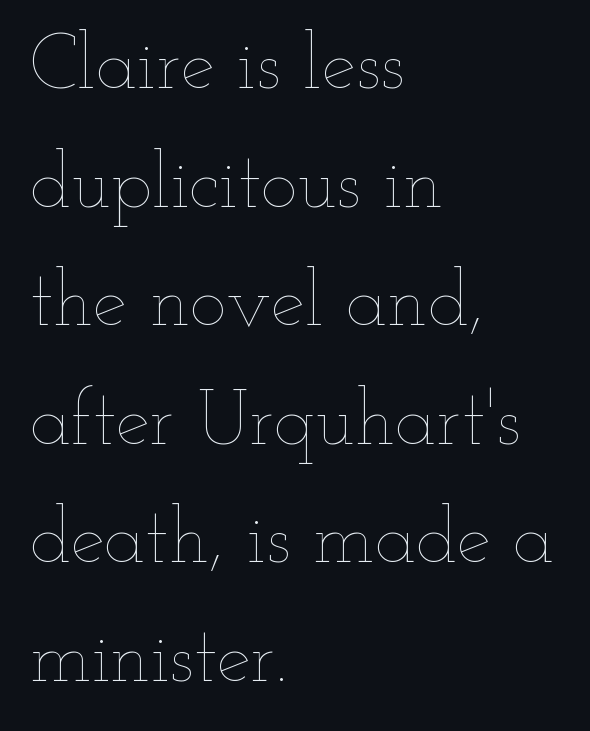
Q: Is the text bold? A: No.
Q: Is the text italic (slanted)? A: No, it is upright.
Q: Is the text underlined? A: No.
Q: How is the paragraph aligned? A: Left-aligned.
Q: Is the spacing between letters normal or unusually wide? A: Normal.
Q: Is the spacing between lines tight, normal or loose? A: Normal.
Q: Width (condensed, normal, or wide)? A: Wide.
Q: Stroke contrast? A: Low.
Q: x-height? A: Small.
Q: Monospaced? A: No.
